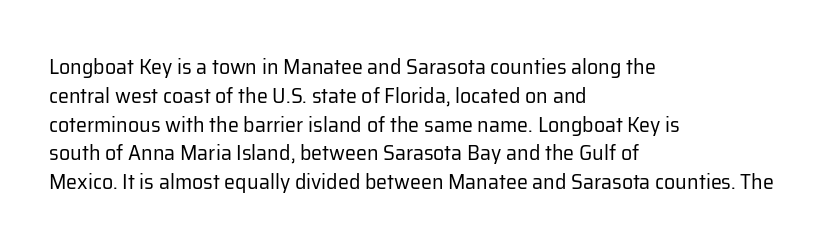
{"italic": "no", "bold": "no", "underline": "no", "align": "left", "line_spacing": "normal", "line_spacing_ratio": 1.31, "letter_spacing": "normal", "letter_spacing_em": 0.0, "glyph_px": 22}
